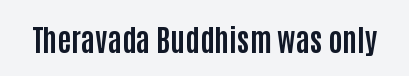
This sample uses an upright cut, with every glyph sitting square on the baseline. The foot of each line stays bare and open. The characters display no serif detailing; their extremities are plain. Heft: maximum for text — a bold. Characters follow at the spacing the type designer built in.
